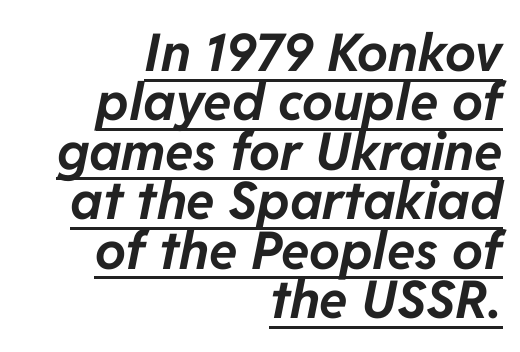
{"italic": "yes", "lean": "right", "slant_degrees": 11, "bold": "yes", "weight": "bold", "width": "normal", "stroke_contrast": "low", "x_height": "medium", "monospaced": "no", "underline": "yes", "align": "right", "line_spacing": "tight", "line_spacing_ratio": 0.95, "letter_spacing": "normal", "letter_spacing_em": 0.0, "glyph_px": 52}
